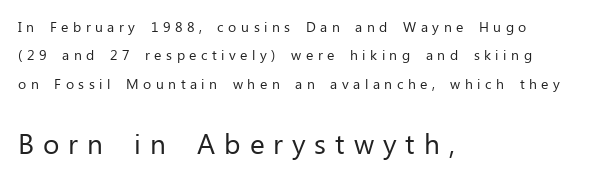
The image shows 28 px regular-weight sans-serif type, upright; set left-aligned, loose line spacing (2.03x), unusually wide letter spacing (+0.32 em), not underlined; the second (bottom) block is 2.0x larger; low stroke contrast and a medium x-height.
